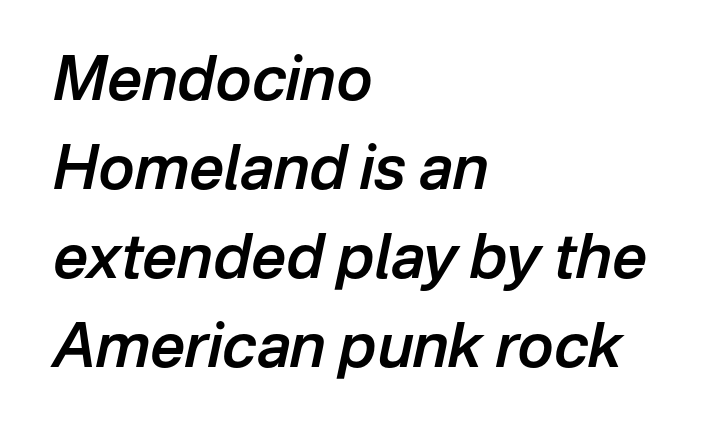
Each row of text sits above clean, open space. Students, observe: this is what conventionally led text looks like. All the whitespace from short lines collects on the right. Students, note that the glyphs here touch the page at normal intervals.
